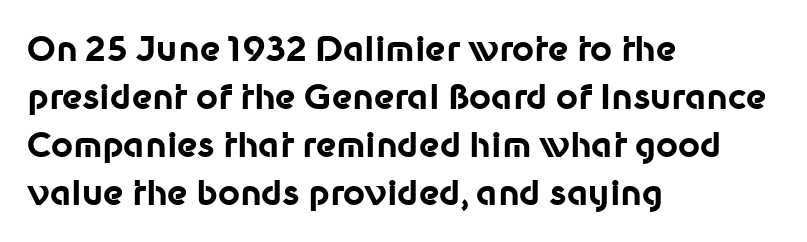
The image shows 34 px bold sans-serif type, upright; set left-aligned, normal line spacing (1.41x), normal letter spacing, not underlined; low stroke contrast and a medium x-height.
